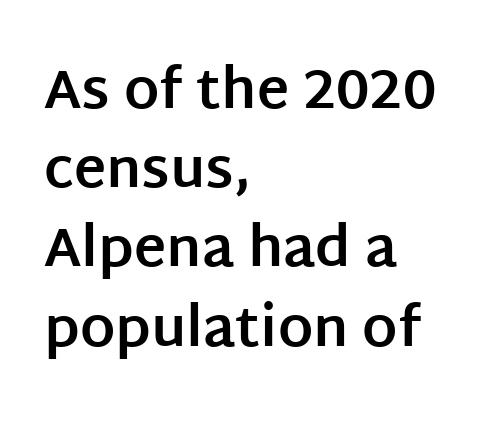
Q: Is the text bold? A: Yes.
Q: Is the text italic (slanted)? A: No, it is upright.
Q: Is the typeface a serif or a sans-serif typeface? A: Sans-serif.
Q: Is the text underlined? A: No.
Q: How is the paragraph aligned? A: Left-aligned.
Q: Is the spacing between letters normal or unusually wide? A: Normal.
Q: Is the spacing between lines tight, normal or loose? A: Normal.
Q: Width (condensed, normal, or wide)? A: Normal.
Q: Stroke contrast? A: Low.
Q: x-height? A: Large.
Q: Monospaced? A: No.
